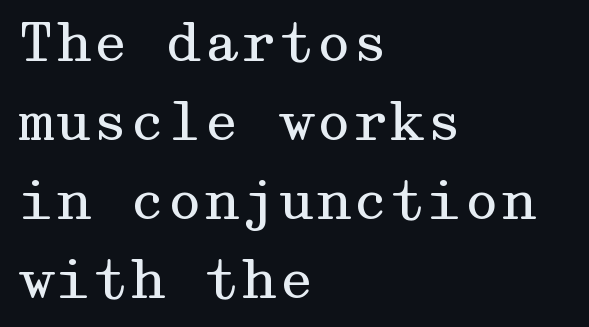
Q: Is the text bold? A: No.
Q: Is the text italic (slanted)? A: No, it is upright.
Q: Is the typeface a serif or a sans-serif typeface? A: Serif.
Q: Is the text underlined? A: No.
Q: How is the paragraph aligned? A: Left-aligned.
Q: Is the spacing between letters normal or unusually wide? A: Normal.
Q: Is the spacing between lines tight, normal or loose? A: Normal.
Q: Width (condensed, normal, or wide)? A: Wide.
Q: Stroke contrast? A: Medium.
Q: x-height? A: Medium.
